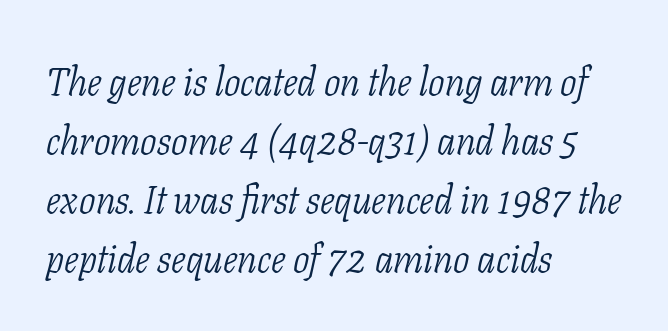
Glyph-to-glyph distance matches everyday printed text. Letters have the restrained weight of plain body copy at most. This rendering uses left alignment, leaving the right contour irregular. Vertically, the passage feels balanced, rows spaced as you'd expect. The glyphs are unaccompanied by any horizontal stroke below them.
